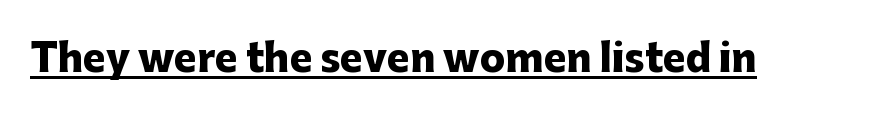
Q: Is the text bold? A: Yes.
Q: Is the text italic (slanted)? A: No, it is upright.
Q: Is the typeface a serif or a sans-serif typeface? A: Sans-serif.
Q: Is the text underlined? A: Yes.
Q: Is the spacing between letters normal or unusually wide? A: Normal.
Q: Width (condensed, normal, or wide)? A: Normal.
Q: Stroke contrast? A: Low.
Q: x-height? A: Medium.
Q: Monospaced? A: No.
